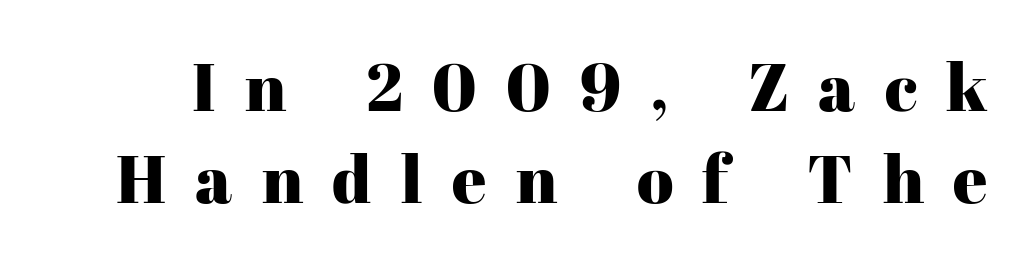
Q: Is the text italic (slanted)? A: No, it is upright.
Q: Is the typeface a serif or a sans-serif typeface? A: Serif.
Q: Is the text underlined? A: No.
Q: Is the spacing between letters normal or unusually wide? A: Unusually wide.
Q: Is the spacing between lines tight, normal or loose? A: Normal.
Q: Width (condensed, normal, or wide)? A: Normal.
Q: Stroke contrast? A: High.
Q: x-height? A: Medium.
Q: Monospaced? A: No.
